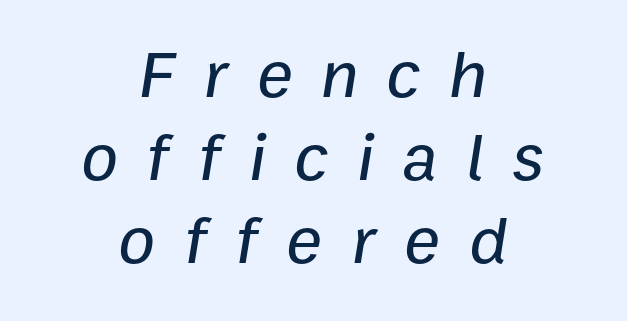
A typesetter would call this proportional, since set widths differ per character. Plain, unruled lines of type. Characters follow at a spacing far wider than the type designer built in. This sample uses an oblique cut, with every glyph tilted off the vertical. If you folded the block vertically in half, each line would mirror itself in length.
